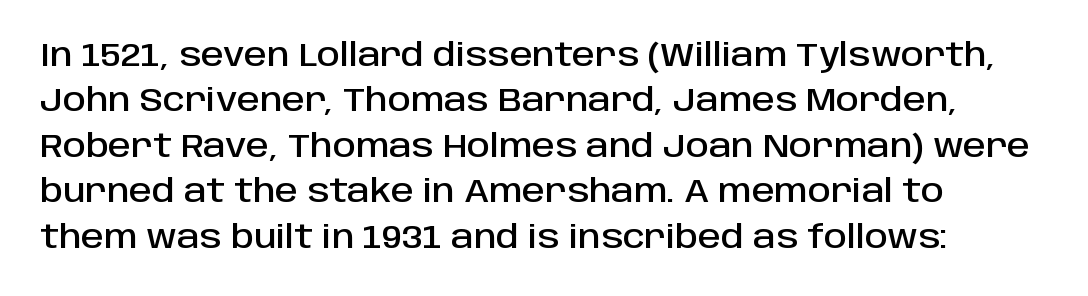
The line-height multiplier appears to be the usual default. The space directly below the letters is spotless. If you drew a line through each stem, it would be perfectly vertical. The designer went with a sans here, leaving each stem footless.
